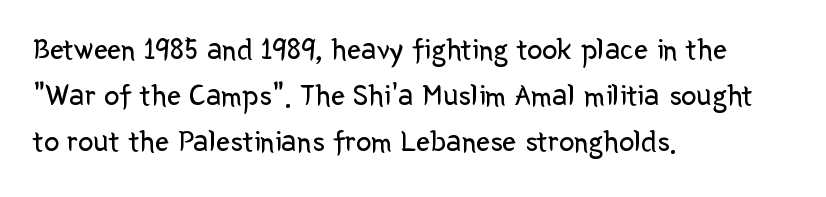
The image shows 31 px regular-weight sans-serif type, upright; set left-aligned, normal line spacing (1.49x), normal letter spacing, not underlined; low stroke contrast and a medium x-height.
